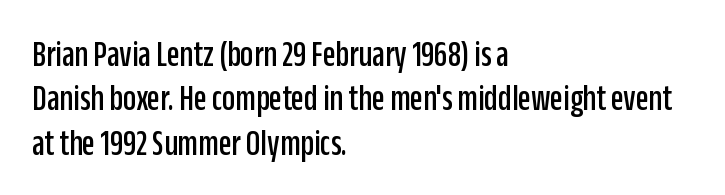
The face used here is proportionally spaced, like ordinary book or web type. Type style note: lacks serifs. There is no visible air inserted between adjacent glyphs. The type sits square on the baseline with zero lean. The space directly below the letters is spotless. The ragged edge is on the right, which tells us the setting is flush left.
